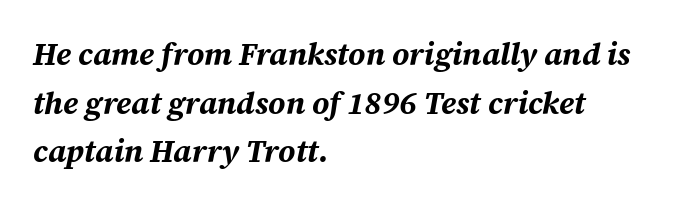
Q: Is the text bold? A: Yes.
Q: Is the text italic (slanted)? A: Yes, it leans right by about 12 degrees.
Q: Is the text underlined? A: No.
Q: How is the paragraph aligned? A: Left-aligned.
Q: Is the spacing between letters normal or unusually wide? A: Normal.
Q: Is the spacing between lines tight, normal or loose? A: Normal.
Q: Width (condensed, normal, or wide)? A: Normal.
Q: Stroke contrast? A: Medium.
Q: x-height? A: Medium.
Q: Monospaced? A: No.
